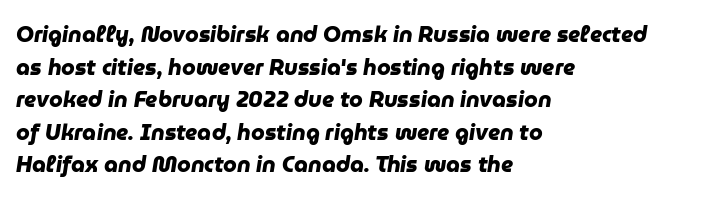
The passage is arranged the way most books set body copy — flush left. Decoration check: the copy has no underline. How would I describe the line gaps? Plain and ordinary. Nothing unusual about the tracking: characters are spaced as the font intends.
